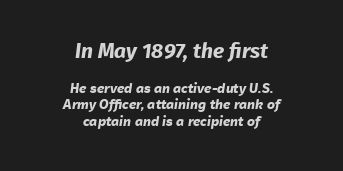
Q: Is the text bold? A: Yes.
Q: Is the text underlined? A: No.
Q: How is the paragraph aligned? A: Centered.
Q: Is the spacing between letters normal or unusually wide? A: Normal.
Q: Which block of text is set in a larger size, the first (top) or the second (bottom)? A: The first (top) one.
